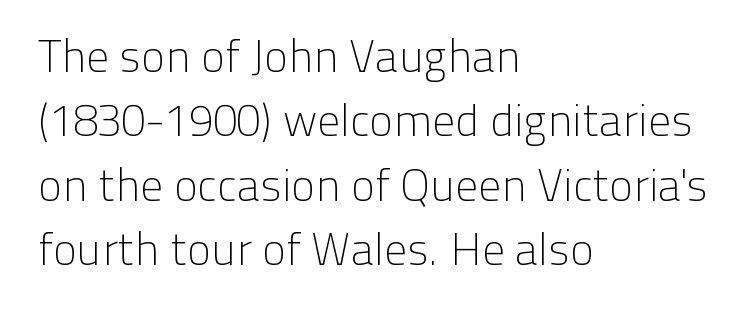
Q: Is the text bold? A: No.
Q: Is the text italic (slanted)? A: No, it is upright.
Q: Is the typeface a serif or a sans-serif typeface? A: Sans-serif.
Q: Is the text underlined? A: No.
Q: How is the paragraph aligned? A: Left-aligned.
Q: Is the spacing between letters normal or unusually wide? A: Normal.
Q: Is the spacing between lines tight, normal or loose? A: Normal.
Q: Width (condensed, normal, or wide)? A: Normal.
Q: Stroke contrast? A: Low.
Q: x-height? A: Medium.
Q: Monospaced? A: No.
